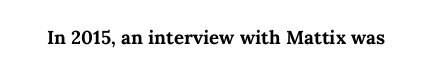
{"italic": "no", "bold": "yes", "underline": "no", "letter_spacing": "normal", "letter_spacing_em": 0.0, "glyph_px": 25}
